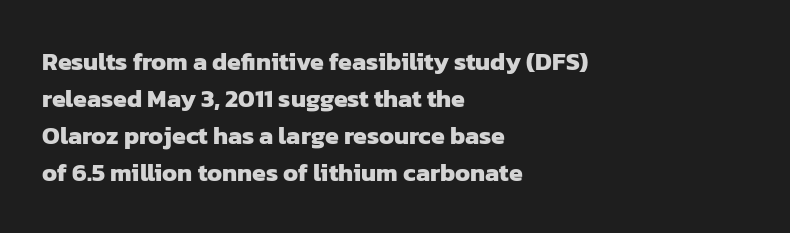
Q: Is the text bold? A: Yes.
Q: Is the text underlined? A: No.
Q: How is the paragraph aligned? A: Left-aligned.
Q: Is the spacing between letters normal or unusually wide? A: Normal.
Q: Is the spacing between lines tight, normal or loose? A: Normal.
